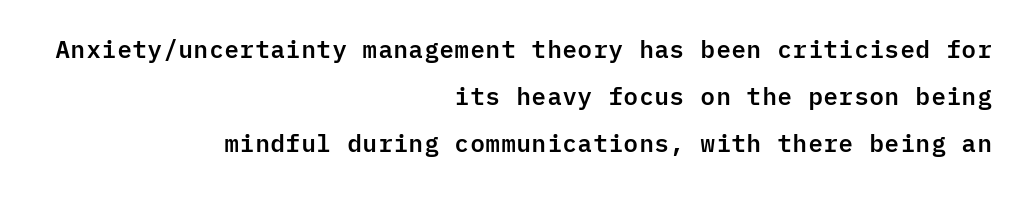
{"italic": "no", "underline": "no", "align": "right", "line_spacing": "loose", "line_spacing_ratio": 1.96, "letter_spacing": "normal", "letter_spacing_em": 0.0, "glyph_px": 24}
